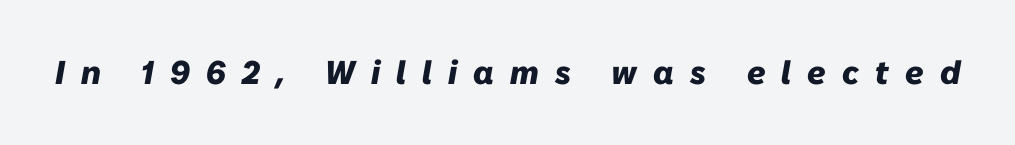
The image shows 33 px heavy type, italic (leaning right); set unusually wide letter spacing (+0.49 em), not underlined; low stroke contrast and a medium x-height.
